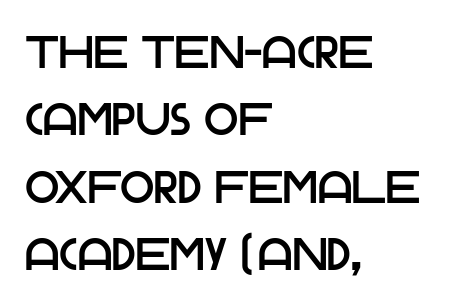
The image shows 45 px sans-serif type, upright; set left-aligned, normal line spacing (1.5x), normal letter spacing, not underlined; low stroke contrast and a large x-height.
